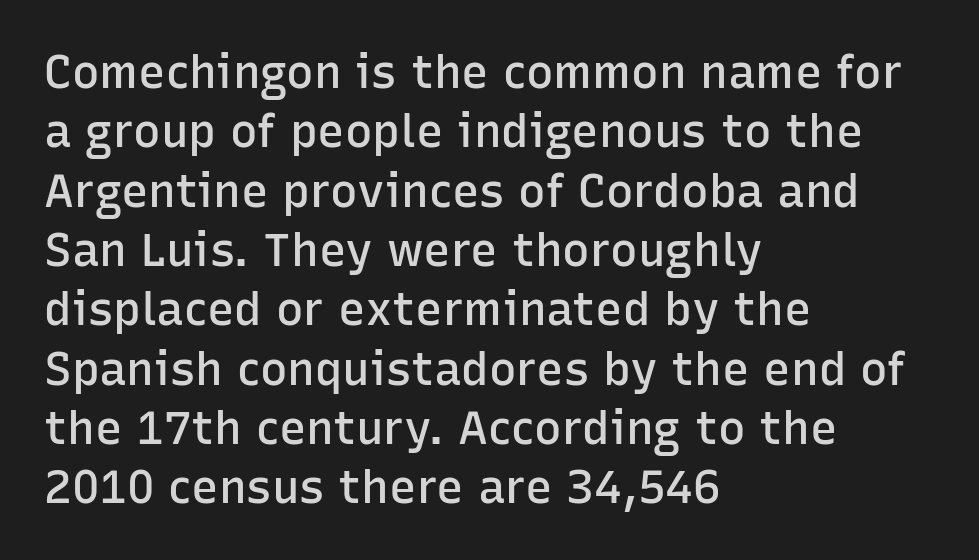
{"serif": "no", "italic": "no", "bold": "semi", "weight": "semibold", "width": "normal", "stroke_contrast": "low", "x_height": "medium", "monospaced": "no", "underline": "no", "align": "left", "line_spacing": "normal", "line_spacing_ratio": 1.29, "letter_spacing": "normal", "letter_spacing_em": 0.0, "glyph_px": 46}
